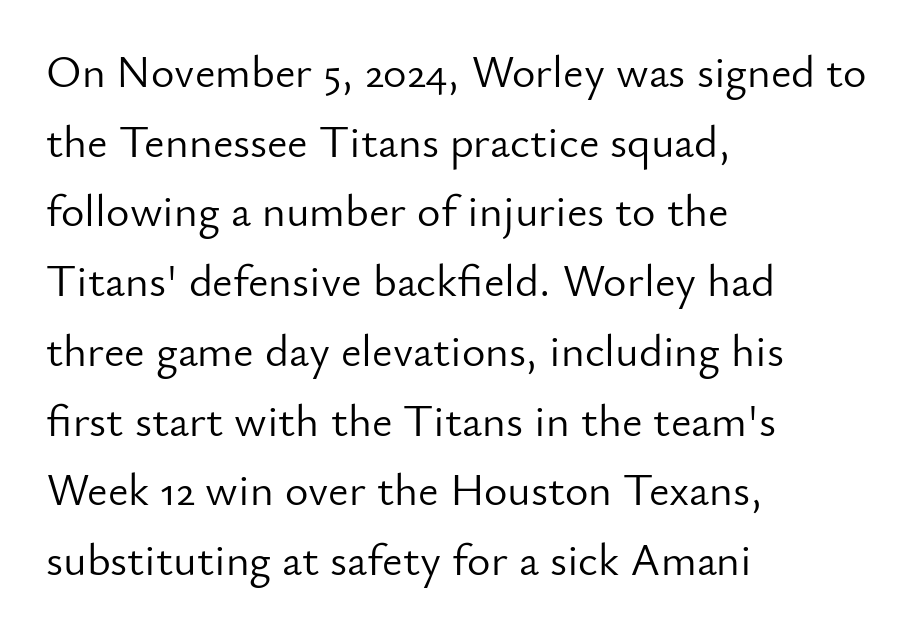
The image shows 45 px light sans-serif type, upright; set left-aligned, normal line spacing (1.55x), normal letter spacing, not underlined; low stroke contrast and a small x-height.
